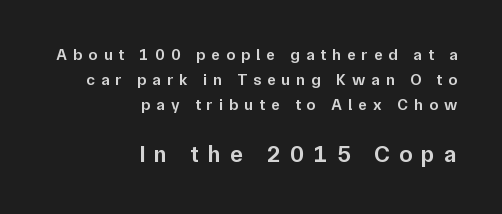
Q: Is the text bold? A: Semi-bold.
Q: Is the text italic (slanted)? A: No, it is upright.
Q: Is the text underlined? A: No.
Q: How is the paragraph aligned? A: Right-aligned.
Q: Is the spacing between letters normal or unusually wide? A: Unusually wide.
Q: Is the spacing between lines tight, normal or loose? A: Normal.
Q: Which block of text is set in a larger size, the first (top) or the second (bottom)? A: The second (bottom) one.
